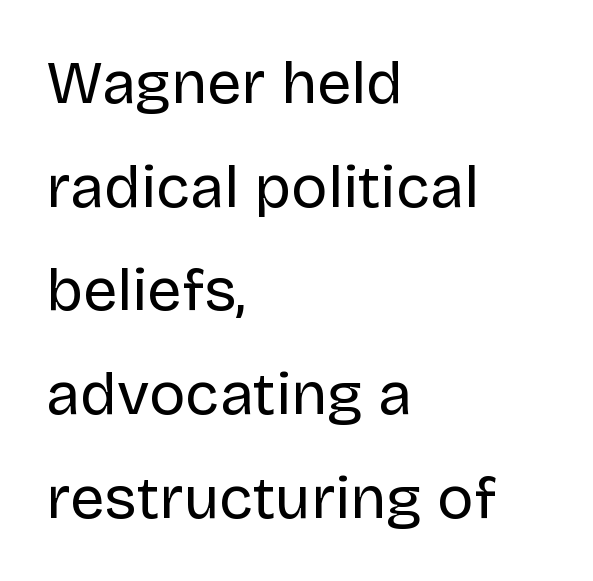
{"serif": "no", "italic": "no", "bold": "no", "weight": "regular", "width": "normal", "stroke_contrast": "low", "x_height": "large", "monospaced": "no", "underline": "no", "align": "left", "line_spacing": "normal", "line_spacing_ratio": 1.7, "letter_spacing": "normal", "letter_spacing_em": 0.0, "glyph_px": 61}
